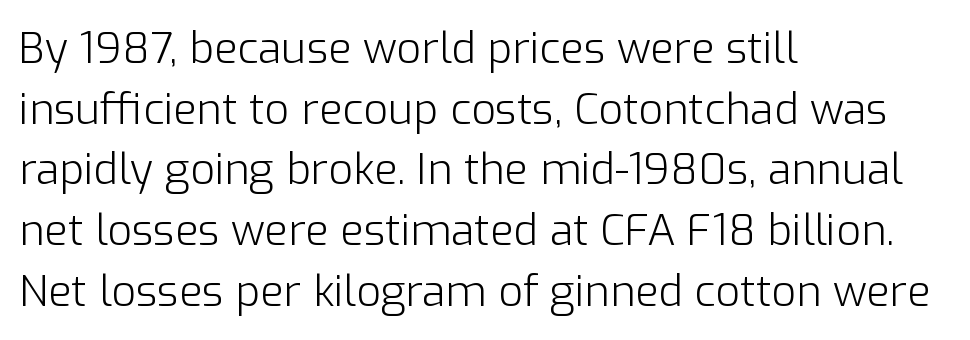
Q: Is the text bold? A: No.
Q: Is the text italic (slanted)? A: No, it is upright.
Q: Is the typeface a serif or a sans-serif typeface? A: Sans-serif.
Q: Is the text underlined? A: No.
Q: How is the paragraph aligned? A: Left-aligned.
Q: Is the spacing between letters normal or unusually wide? A: Normal.
Q: Is the spacing between lines tight, normal or loose? A: Normal.
Q: Width (condensed, normal, or wide)? A: Normal.
Q: Stroke contrast? A: Low.
Q: x-height? A: Medium.
Q: Monospaced? A: No.
